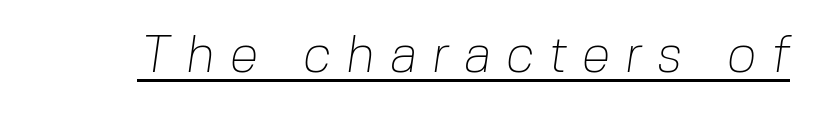
Q: Is the text bold? A: No.
Q: Is the typeface a serif or a sans-serif typeface? A: Sans-serif.
Q: Is the text underlined? A: Yes.
Q: Is the spacing between letters normal or unusually wide? A: Unusually wide.
Q: Width (condensed, normal, or wide)? A: Normal.
Q: Stroke contrast? A: Low.
Q: x-height? A: Medium.
Q: Monospaced? A: No.
